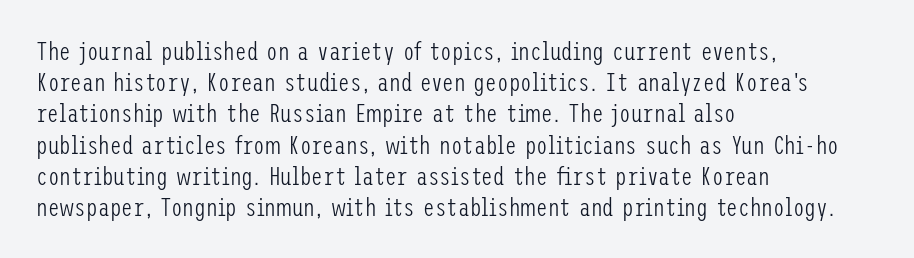
Q: Is the text bold? A: No.
Q: Is the text italic (slanted)? A: No, it is upright.
Q: Is the text underlined? A: No.
Q: How is the paragraph aligned? A: Left-aligned.
Q: Is the spacing between letters normal or unusually wide? A: Normal.
